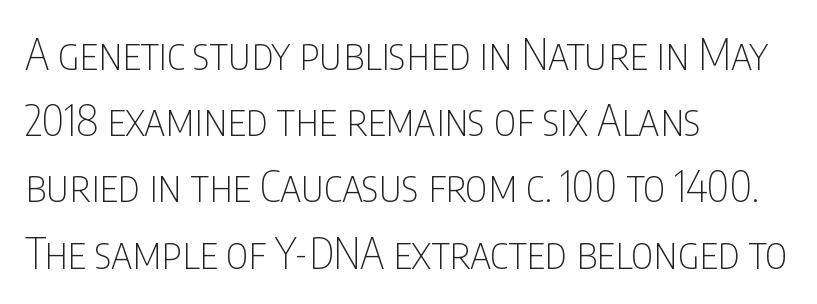
The image shows 43 px thin, condensed sans-serif type, upright; set left-aligned, normal line spacing (1.54x), normal letter spacing, not underlined; low stroke contrast and a large x-height.
